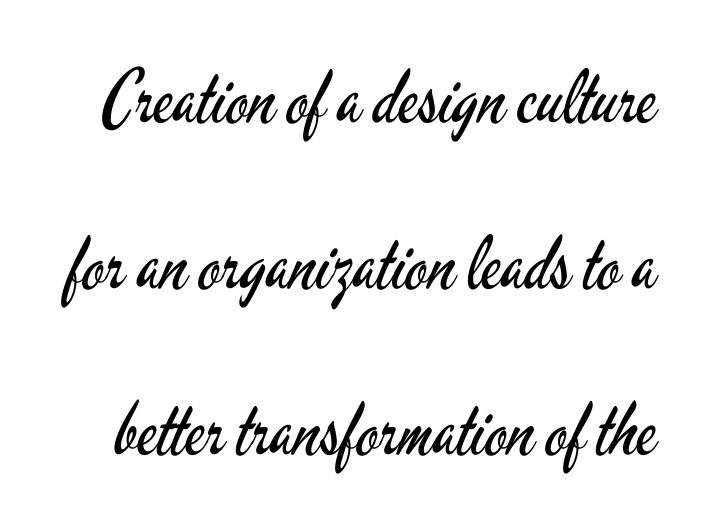
{"serif": "no", "bold": "no", "weight": "regular", "width": "condensed", "stroke_contrast": "low", "x_height": "small", "monospaced": "no", "underline": "no", "line_spacing": "loose", "line_spacing_ratio": 2.24, "letter_spacing": "normal", "letter_spacing_em": 0.0, "glyph_px": 74}
